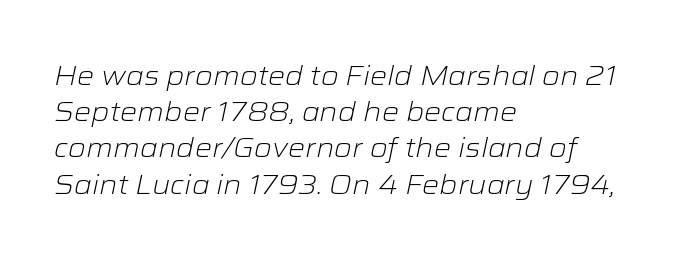
Q: Is the text bold? A: No.
Q: Is the text italic (slanted)? A: Yes, it leans right by about 12 degrees.
Q: Is the text underlined? A: No.
Q: How is the paragraph aligned? A: Left-aligned.
Q: Is the spacing between letters normal or unusually wide? A: Normal.
Q: Is the spacing between lines tight, normal or loose? A: Normal.
